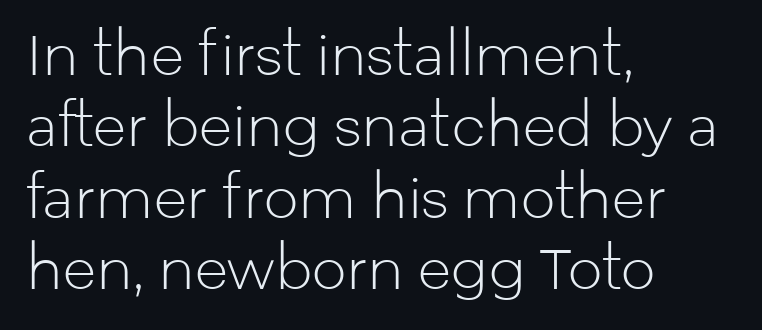
{"serif": "no", "italic": "no", "bold": "no", "weight": "light", "width": "normal", "stroke_contrast": "low", "x_height": "medium", "monospaced": "no", "underline": "no", "align": "left", "line_spacing": "normal", "line_spacing_ratio": 1.3, "letter_spacing": "normal", "letter_spacing_em": 0.0, "glyph_px": 55}
